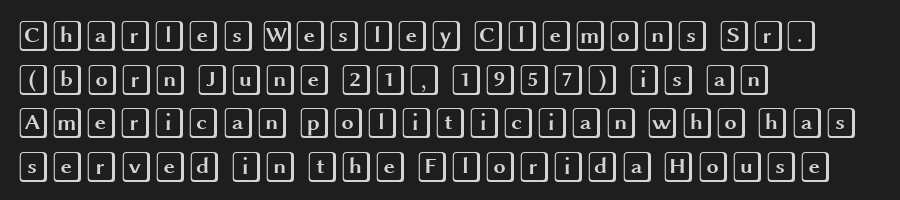
The image shows 31 px wide type, upright; set left-aligned, normal line spacing (1.41x), normal letter spacing, not underlined; a large x-height.
